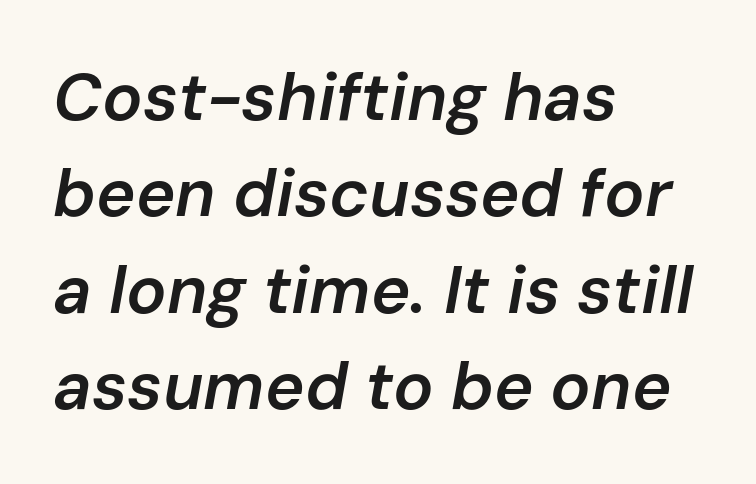
{"italic": "yes", "lean": "right", "slant_degrees": 10, "bold": "semi", "weight": "semibold", "width": "normal", "stroke_contrast": "low", "x_height": "medium", "monospaced": "no", "underline": "no", "align": "left", "line_spacing": "normal", "line_spacing_ratio": 1.44, "letter_spacing": "normal", "letter_spacing_em": 0.0, "glyph_px": 67}
